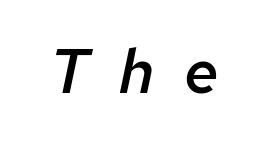
These words are printed semibold, heavier than regular yet not bold. Note the varied advance widths — an 'i' is clearly narrower than an 'm'. Loose tracking; the words dissolve into strings of separated letters. The gap between lines stays unmarked. Tall strokes in this sample are angled rather than plumb.
